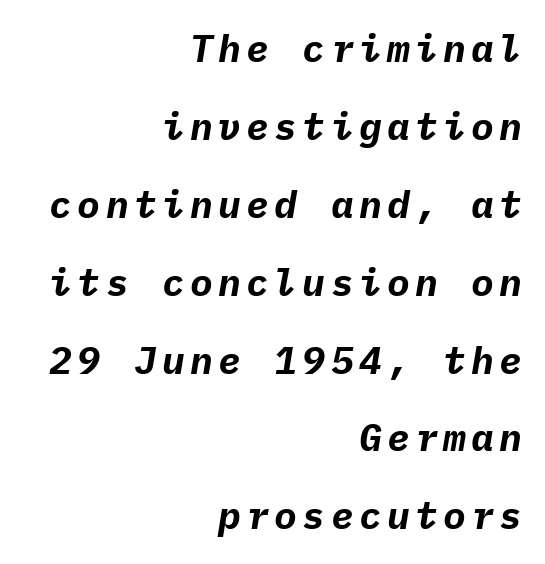
Strong, thick strokes mark this as bold type. Reading down the block, your eye finds every line finishing at a fixed right position. Reading down the column, the eye jumps a long way to each next line. Note the uniform advance width — an 'i' takes as much space as an 'm'.
